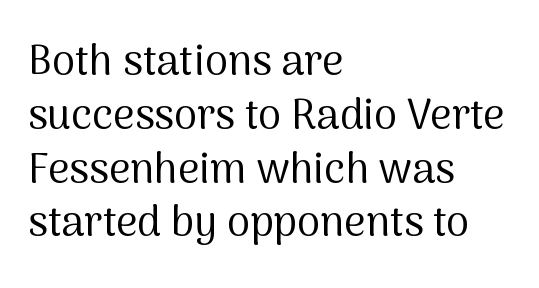
Q: Is the text bold? A: No.
Q: Is the text italic (slanted)? A: No, it is upright.
Q: Is the typeface a serif or a sans-serif typeface? A: Sans-serif.
Q: Is the text underlined? A: No.
Q: How is the paragraph aligned? A: Left-aligned.
Q: Is the spacing between letters normal or unusually wide? A: Normal.
Q: Is the spacing between lines tight, normal or loose? A: Normal.
Q: Width (condensed, normal, or wide)? A: Normal.
Q: Stroke contrast? A: Medium.
Q: x-height? A: Medium.
Q: Monospaced? A: No.
